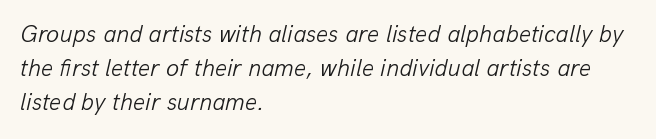
Q: Is the text bold? A: No.
Q: Is the text italic (slanted)? A: Yes, it leans right by about 13 degrees.
Q: Is the text underlined? A: No.
Q: How is the paragraph aligned? A: Left-aligned.
Q: Is the spacing between letters normal or unusually wide? A: Normal.
Q: Is the spacing between lines tight, normal or loose? A: Normal.
